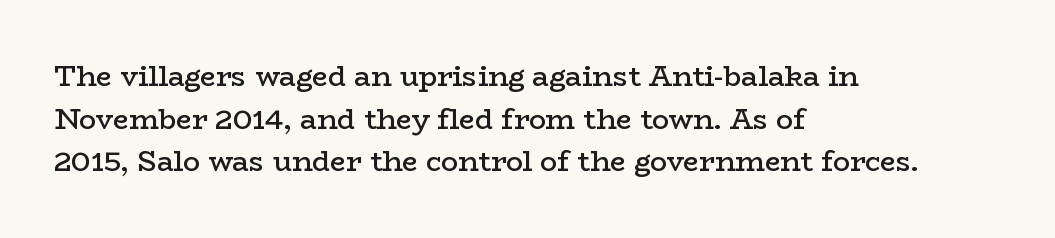
A typesetter would call this leading conventional body-copy spacing. Do the characters align in a grid? No, the font is proportional. The type sits square on the baseline with zero lean. Caption: multi-line text, flush left, ragged right. The space beneath each line is pristine and unruled. A serif font was chosen for this passage.
